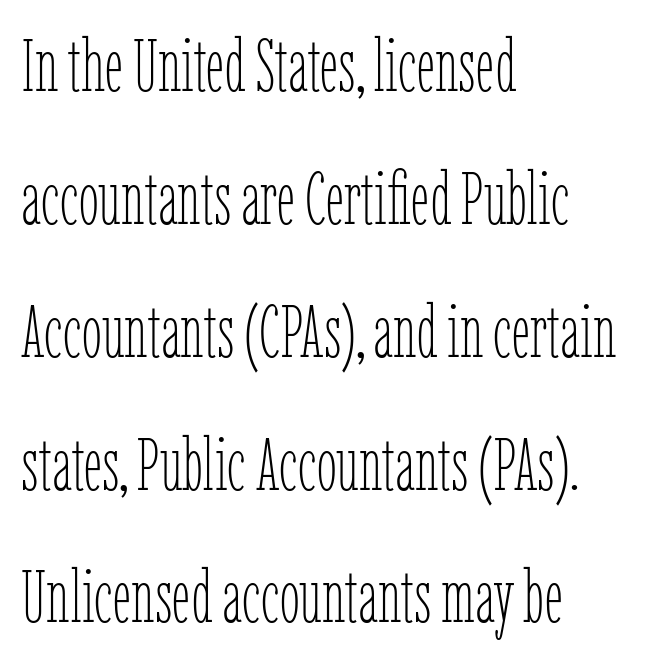
{"italic": "no", "bold": "no", "weight": "thin", "width": "condensed", "stroke_contrast": "low", "x_height": "medium", "monospaced": "no", "underline": "no", "align": "left", "line_spacing_ratio": 1.82, "letter_spacing": "normal", "letter_spacing_em": 0.0, "glyph_px": 73}
